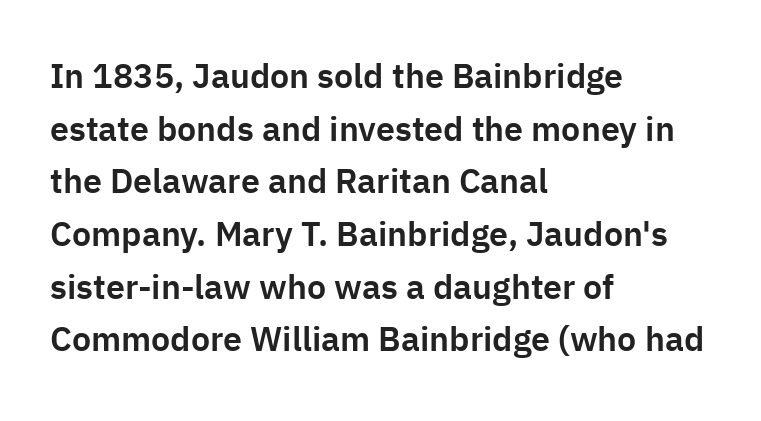
Type style note: lacks serifs. The letters advance in unequal steps, a hallmark of proportional type. Glyph-to-glyph distance matches everyday printed text. Honestly, the row spacing looks completely unremarkable.
